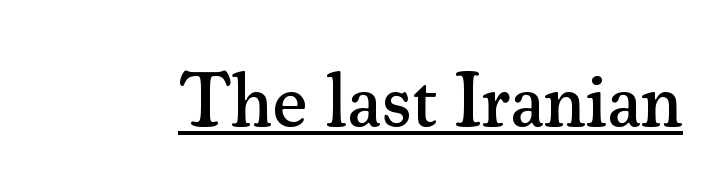
Q: Is the text italic (slanted)? A: No, it is upright.
Q: Is the typeface a serif or a sans-serif typeface? A: Serif.
Q: Is the text underlined? A: Yes.
Q: Is the spacing between letters normal or unusually wide? A: Normal.
Q: Width (condensed, normal, or wide)? A: Normal.
Q: Stroke contrast? A: Medium.
Q: x-height? A: Small.
Q: Monospaced? A: No.
